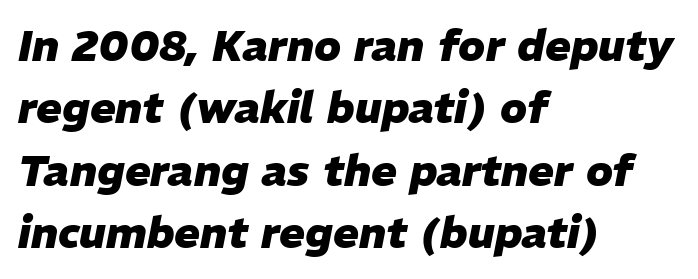
{"italic": "yes", "lean": "right", "slant_degrees": 11, "bold": "yes", "weight": "heavy", "width": "normal", "stroke_contrast": "low", "x_height": "medium", "monospaced": "no", "underline": "no", "align": "left", "line_spacing": "normal", "line_spacing_ratio": 1.45, "letter_spacing": "normal", "letter_spacing_em": 0.0, "glyph_px": 43}
